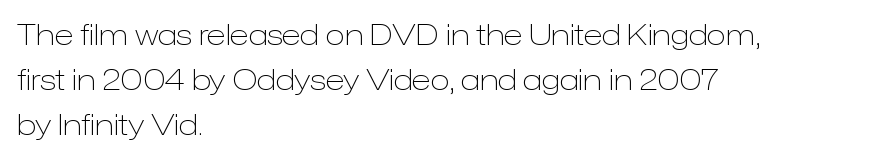
Stroke thickness stays within the range of a standard reading face or lighter. Clear beneath every line of the passage. A normal amount of white space separates one row of letters from the next. Horizontally, the lines are justified to the leading edge only.
